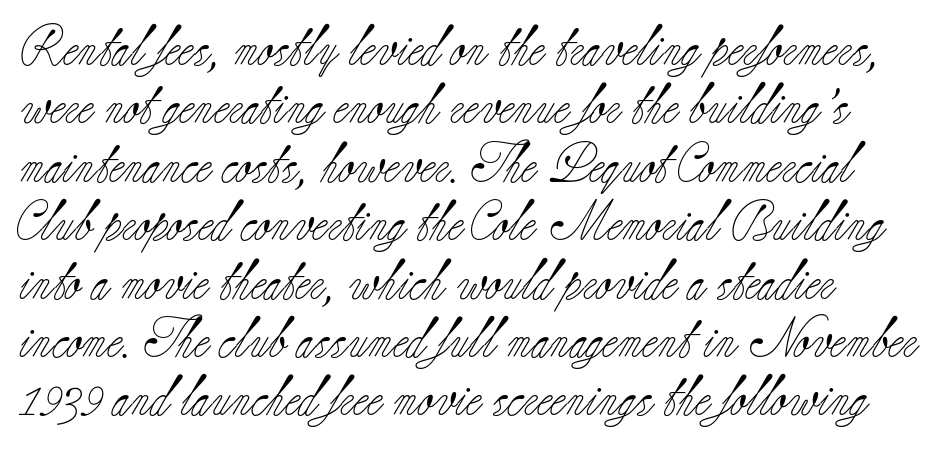
The image shows 40 px light serif type; set normal line spacing (1.46x), normal letter spacing, not underlined; low stroke contrast and a small x-height.
